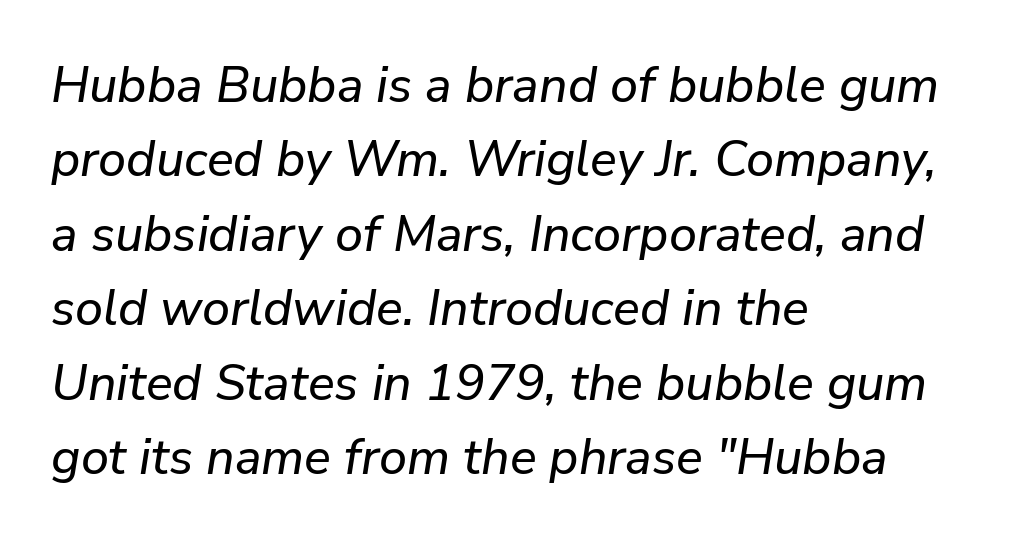
{"italic": "yes", "lean": "right", "slant_degrees": 9, "width": "normal", "stroke_contrast": "low", "x_height": "medium", "monospaced": "no", "underline": "no", "align": "left", "line_spacing": "normal", "line_spacing_ratio": 1.49, "letter_spacing": "normal", "letter_spacing_em": 0.0, "glyph_px": 50}
